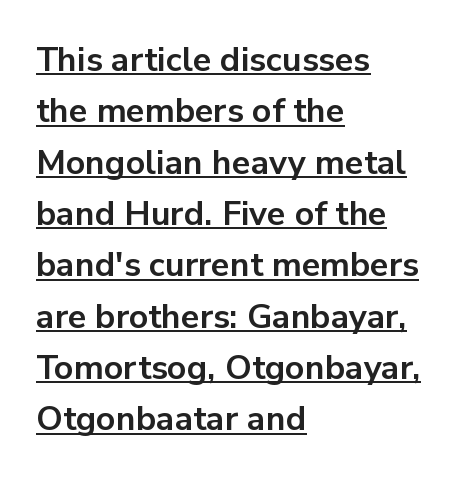
The image shows 34 px bold sans-serif type, upright; set left-aligned, normal line spacing (1.51x), normal letter spacing, underlined; low stroke contrast and a medium x-height.
